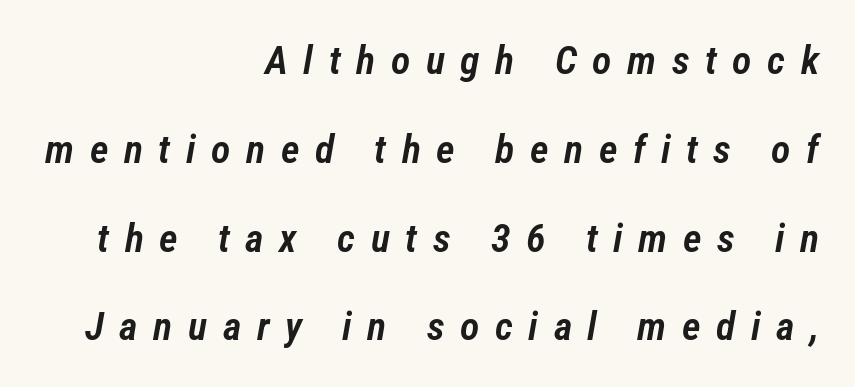
The image shows 40 px semibold, condensed type, italic (leaning right); set right-aligned, loose line spacing (2.22x), unusually wide letter spacing (+0.39 em), not underlined; low stroke contrast and a medium x-height.
